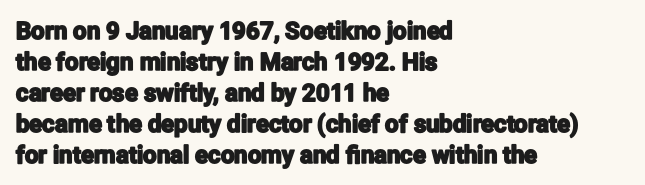
The rag falls on the right side of this text block. How would I describe the line gaps? Plain and ordinary. Ordinary non-slanted type is in use. The gaps between neighbouring characters are ordinary and unremarkable.
